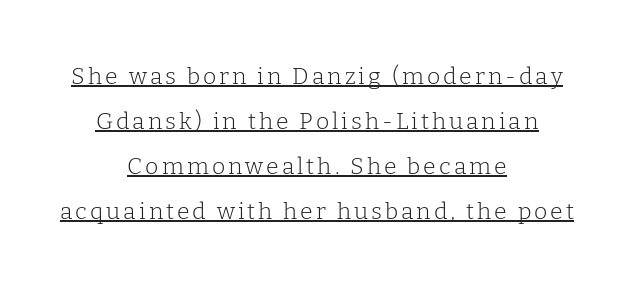
{"italic": "no", "bold": "no", "underline": "yes", "align": "center", "line_spacing": "loose", "line_spacing_ratio": 1.96, "glyph_px": 23}
